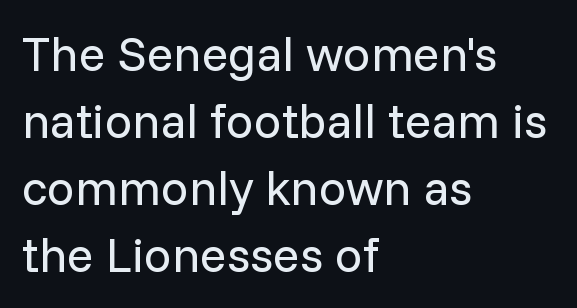
Q: Is the text bold? A: No.
Q: Is the text italic (slanted)? A: No, it is upright.
Q: Is the typeface a serif or a sans-serif typeface? A: Sans-serif.
Q: Is the text underlined? A: No.
Q: How is the paragraph aligned? A: Left-aligned.
Q: Is the spacing between letters normal or unusually wide? A: Normal.
Q: Is the spacing between lines tight, normal or loose? A: Normal.
Q: Width (condensed, normal, or wide)? A: Normal.
Q: Stroke contrast? A: Low.
Q: x-height? A: Medium.
Q: Monospaced? A: No.
